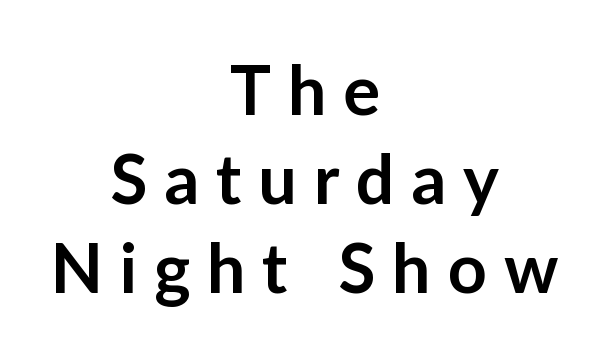
{"serif": "no", "italic": "no", "bold": "semi", "weight": "semibold", "width": "normal", "stroke_contrast": "low", "x_height": "medium", "monospaced": "no", "underline": "no", "align": "center", "line_spacing": "normal", "line_spacing_ratio": 1.31, "letter_spacing": "wide", "letter_spacing_em": 0.25, "glyph_px": 68}
